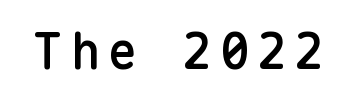
{"serif": "no", "italic": "no", "bold": "semi", "weight": "semibold", "width": "normal", "stroke_contrast": "low", "x_height": "medium", "monospaced": "yes", "underline": "no", "glyph_px": 49}
